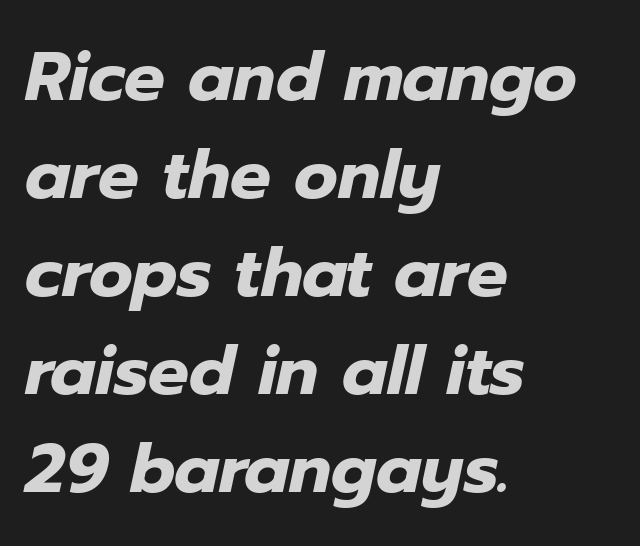
Q: Is the text bold? A: Yes.
Q: Is the text italic (slanted)? A: Yes, it leans right by about 12 degrees.
Q: Is the text underlined? A: No.
Q: How is the paragraph aligned? A: Left-aligned.
Q: Is the spacing between letters normal or unusually wide? A: Normal.
Q: Is the spacing between lines tight, normal or loose? A: Normal.
Q: Width (condensed, normal, or wide)? A: Normal.
Q: Stroke contrast? A: Low.
Q: x-height? A: Medium.
Q: Monospaced? A: No.
